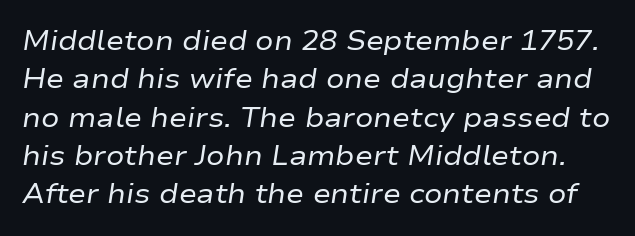
The image shows 27 px text type, italic (leaning right); set normal line spacing (1.42x), normal letter spacing, not underlined.
